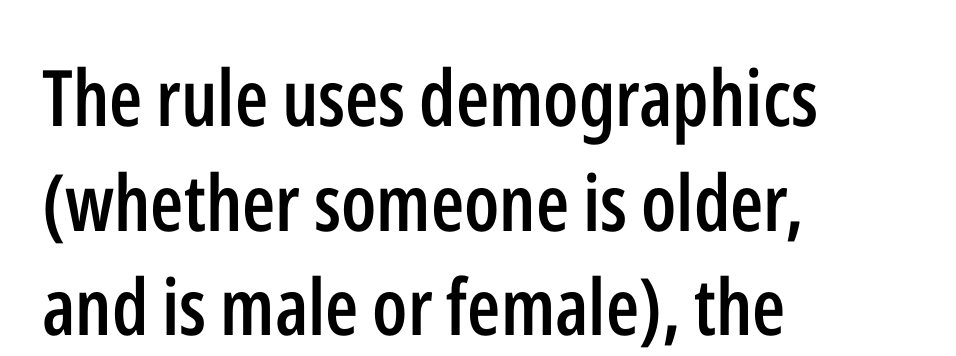
Compared with a centered layout, this one pins lines to the left instead. Tracking value appears to be zero — textbook default spacing. A clean baseline with only descenders dipping below it. You can tell from the bare stems that sans-serif type was used. Looks like regular typesetting: each glyph gets only the width it needs. Stroke thickness is moderately raised; the sample reads as semibold.
